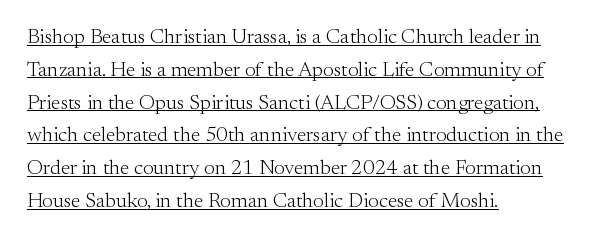
The image shows 21 px text type, upright; set left-aligned, normal line spacing (1.56x), normal letter spacing, underlined.
